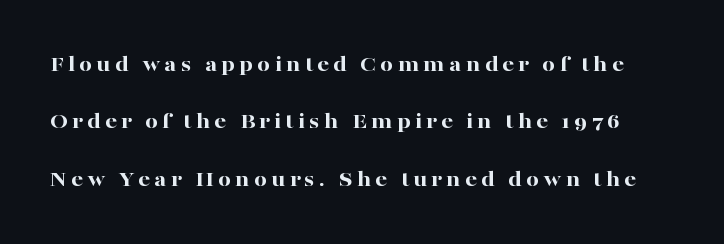
The image shows 23 px bold type, upright; set loose line spacing (2.49x), not underlined.
